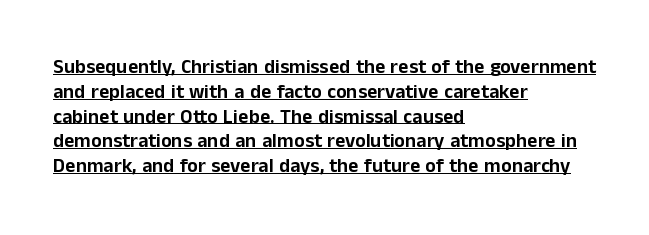
Honestly, the letter spacing is just normal — you wouldn't notice it. Each line starts at the same left margin while the right side varies. Students, observe the line beneath the letters — that is underlining. Rendered with straight, roman letterforms.
